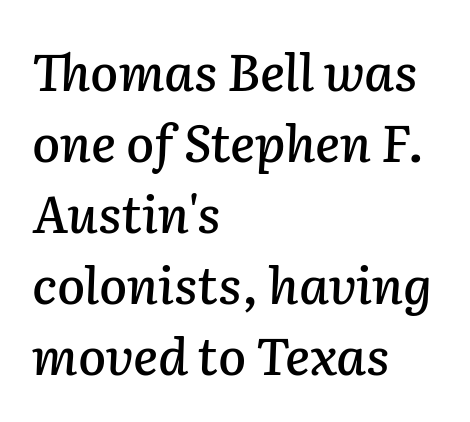
The image shows 51 px text type, italic (leaning right); set left-aligned, normal line spacing (1.39x), normal letter spacing, not underlined; low stroke contrast and a medium x-height.
